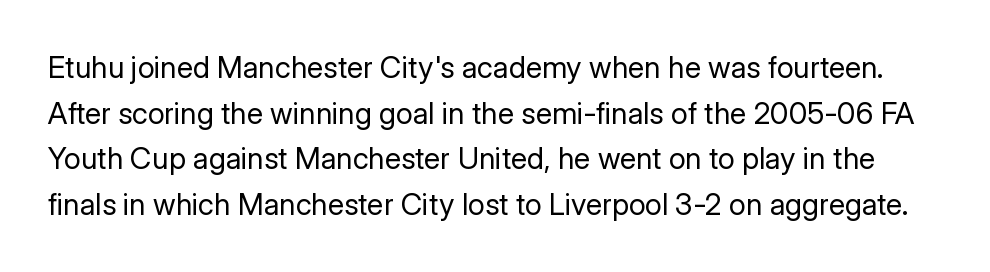
Q: Is the text bold? A: No.
Q: Is the text italic (slanted)? A: No, it is upright.
Q: Is the typeface a serif or a sans-serif typeface? A: Sans-serif.
Q: Is the text underlined? A: No.
Q: Is the spacing between letters normal or unusually wide? A: Normal.
Q: Is the spacing between lines tight, normal or loose? A: Normal.
Q: Width (condensed, normal, or wide)? A: Normal.
Q: Stroke contrast? A: Low.
Q: x-height? A: Medium.
Q: Monospaced? A: No.
